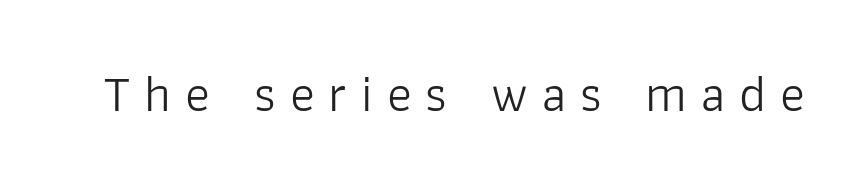
Q: Is the text bold? A: No.
Q: Is the text italic (slanted)? A: No, it is upright.
Q: Is the typeface a serif or a sans-serif typeface? A: Sans-serif.
Q: Is the text underlined? A: No.
Q: Is the spacing between letters normal or unusually wide? A: Unusually wide.
Q: Width (condensed, normal, or wide)? A: Normal.
Q: Stroke contrast? A: Low.
Q: x-height? A: Medium.
Q: Monospaced? A: No.
